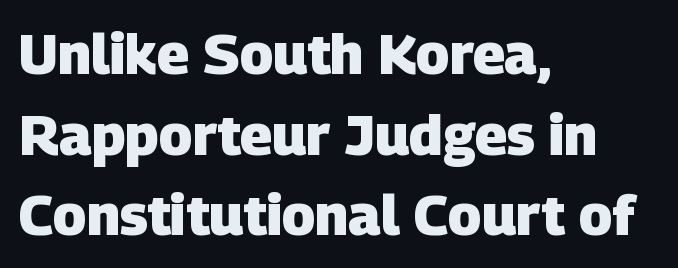
Check where the strokes stop: nothing finishes them off — pure sans. The passage shown is typed in a proportional face where columns would drift. Is there much room between lines? A standard amount, neither cramped nor airy. This sample is left-justified, so line endings fall wherever the words run out. The line texture is even and compact thanks to regular tracking. Just letters on the line, the space beneath them empty.
